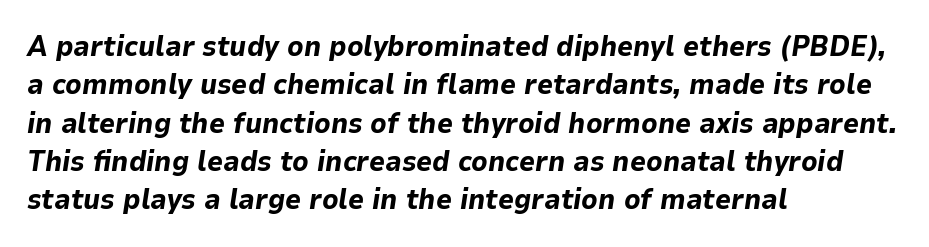
{"italic": "yes", "lean": "right", "slant_degrees": 9, "bold": "yes", "weight": "bold", "width": "normal", "stroke_contrast": "low", "x_height": "medium", "monospaced": "no", "underline": "no", "align": "left", "line_spacing": "normal", "line_spacing_ratio": 1.37, "letter_spacing": "normal", "letter_spacing_em": 0.0, "glyph_px": 28}
